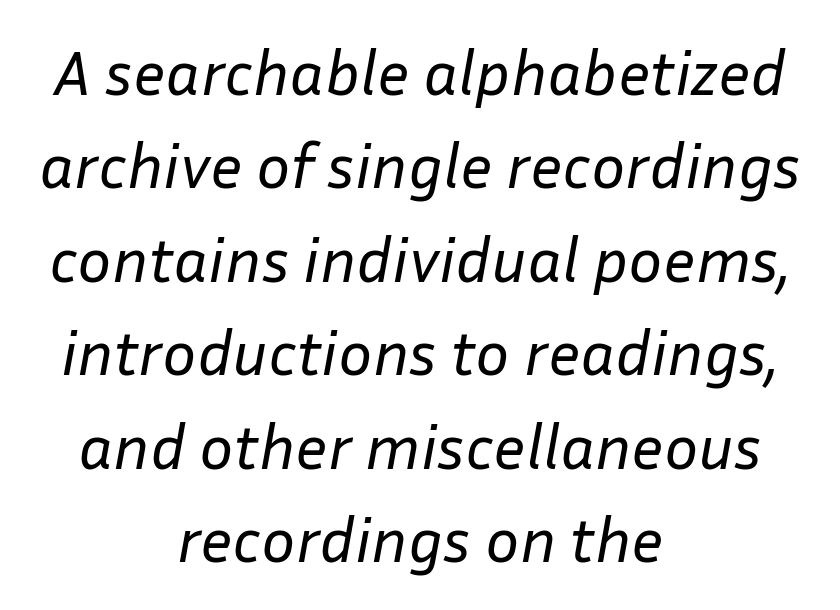
Does extra space separate the letters? No, they use regular spacing. Designer's note — italics engaged. The passage shown stacks its lines at a standard gap. The strokes are not fattened; the text isn't bold. No word sits above an underline.
